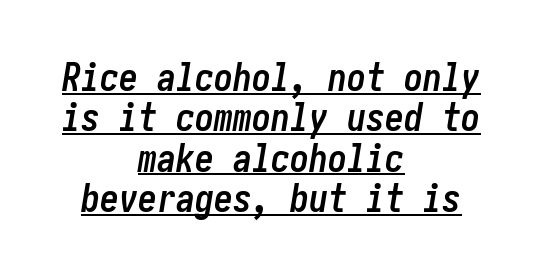
The image shows 38 px semibold, condensed type, italic (leaning right); set centered, tight line spacing (1.06x), normal letter spacing, underlined; low stroke contrast and a medium x-height.
